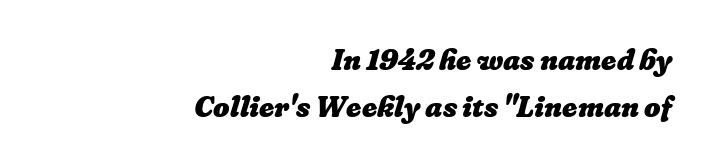
Regarding leading, the lines here are spaced in the standard way. Thick stems and heavy bowls — unmistakably bold. The type is set solid horizontally, with unmodified tracking. Honestly, there is no underline to notice here at all. Reading down the block, your eye finds every line finishing at a fixed right position. Spacing verdict: proportional, widths tailored to each character.
